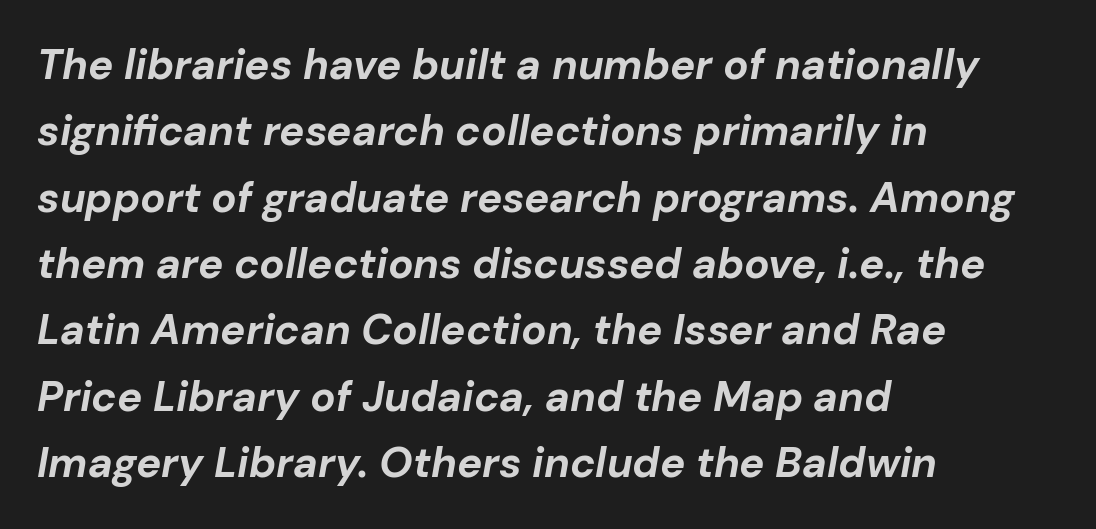
{"italic": "yes", "lean": "right", "slant_degrees": 10, "bold": "yes", "weight": "bold", "width": "normal", "stroke_contrast": "low", "x_height": "medium", "monospaced": "no", "underline": "no", "align": "left", "line_spacing": "normal", "line_spacing_ratio": 1.58, "letter_spacing": "normal", "letter_spacing_em": 0.0, "glyph_px": 42}
